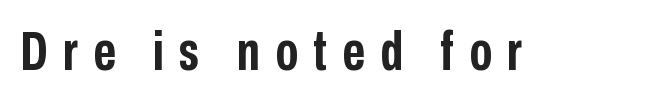
Q: Is the text bold? A: Yes.
Q: Is the text italic (slanted)? A: No, it is upright.
Q: Is the typeface a serif or a sans-serif typeface? A: Sans-serif.
Q: Is the text underlined? A: No.
Q: Is the spacing between letters normal or unusually wide? A: Unusually wide.
Q: Width (condensed, normal, or wide)? A: Condensed.
Q: Stroke contrast? A: Low.
Q: x-height? A: Medium.
Q: Monospaced? A: No.
